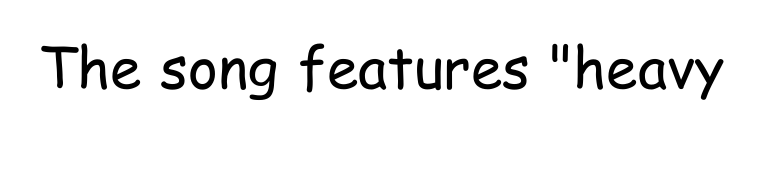
Q: Is the text bold? A: No.
Q: Is the text italic (slanted)? A: No, it is upright.
Q: Is the typeface a serif or a sans-serif typeface? A: Sans-serif.
Q: Is the text underlined? A: No.
Q: Is the spacing between letters normal or unusually wide? A: Normal.
Q: Width (condensed, normal, or wide)? A: Condensed.
Q: Stroke contrast? A: Low.
Q: x-height? A: Medium.
Q: Monospaced? A: No.
